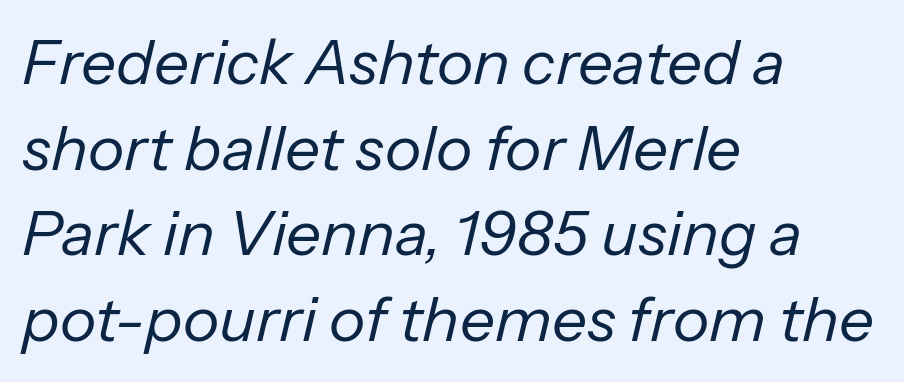
Q: Is the text bold? A: No.
Q: Is the text italic (slanted)? A: Yes, it leans right by about 13 degrees.
Q: Is the text underlined? A: No.
Q: How is the paragraph aligned? A: Left-aligned.
Q: Is the spacing between letters normal or unusually wide? A: Normal.
Q: Is the spacing between lines tight, normal or loose? A: Normal.
Q: Width (condensed, normal, or wide)? A: Normal.
Q: Stroke contrast? A: Low.
Q: x-height? A: Medium.
Q: Monospaced? A: No.
